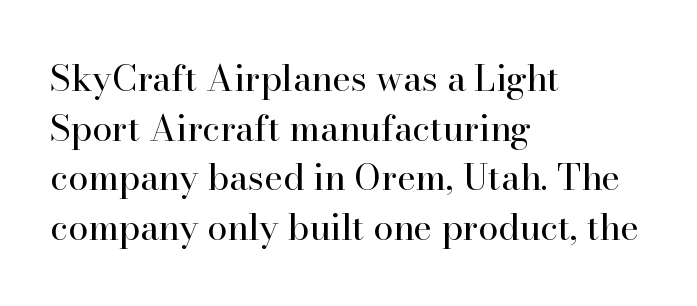
{"serif": "yes", "italic": "no", "bold": "no", "weight": "regular", "width": "normal", "stroke_contrast": "high", "x_height": "small", "monospaced": "no", "underline": "no", "align": "left", "line_spacing": "normal", "line_spacing_ratio": 1.38, "letter_spacing": "normal", "letter_spacing_em": 0.0, "glyph_px": 36}
